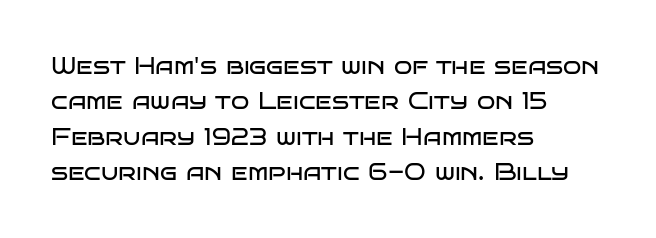
{"italic": "no", "bold": "no", "underline": "no", "align": "left", "line_spacing": "normal", "line_spacing_ratio": 1.47, "letter_spacing": "normal", "letter_spacing_em": 0.0, "glyph_px": 24}
